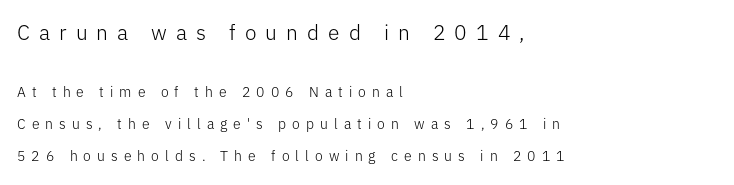
Check under the words: just untouched page. Line beginnings align vertically; line endings do not. Does extra space separate the letters? Yes, quite a lot of it. The vertical gap from one line to the next is large.
